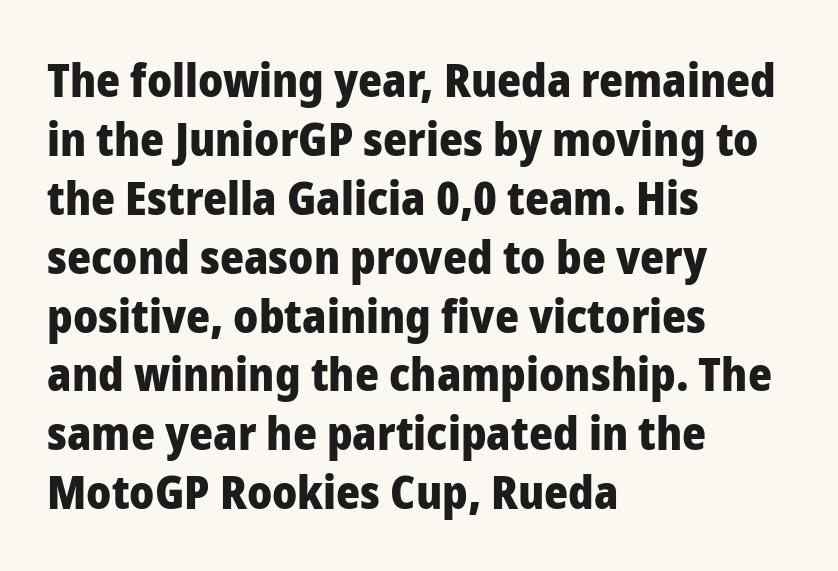
The image shows 46 px heavy sans-serif type, upright; set left-aligned, normal line spacing (1.28x), normal letter spacing, not underlined; low stroke contrast and a medium x-height.
